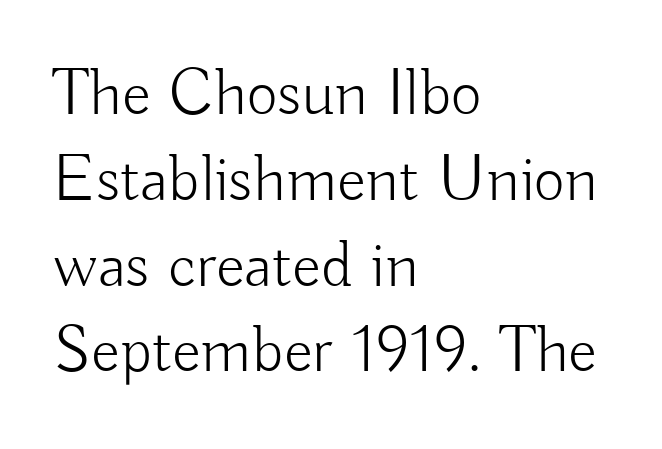
Q: Is the text bold? A: No.
Q: Is the text italic (slanted)? A: No, it is upright.
Q: Is the typeface a serif or a sans-serif typeface? A: Sans-serif.
Q: Is the text underlined? A: No.
Q: How is the paragraph aligned? A: Left-aligned.
Q: Is the spacing between letters normal or unusually wide? A: Normal.
Q: Is the spacing between lines tight, normal or loose? A: Normal.
Q: Width (condensed, normal, or wide)? A: Normal.
Q: Stroke contrast? A: Low.
Q: x-height? A: Small.
Q: Monospaced? A: No.
